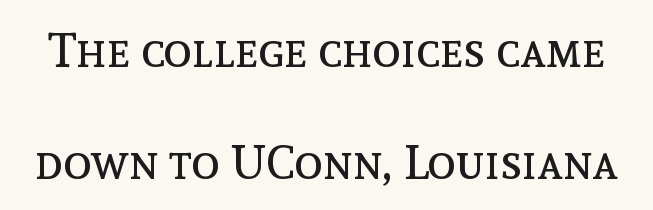
The image shows 48 px regular-weight type, upright; set loose line spacing (2.33x), normal letter spacing, not underlined; a medium x-height.
